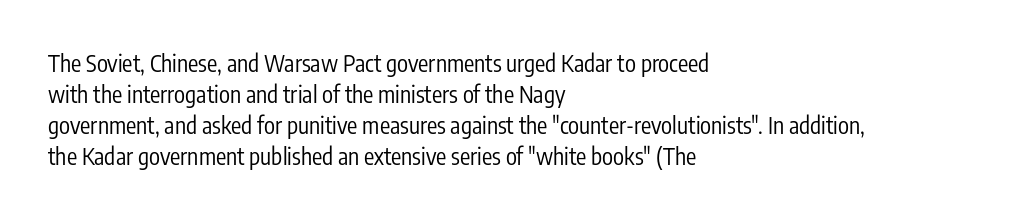
{"italic": "no", "bold": "no", "underline": "no", "align": "left", "line_spacing": "normal", "line_spacing_ratio": 1.35, "letter_spacing": "normal", "letter_spacing_em": 0.0, "glyph_px": 23}
